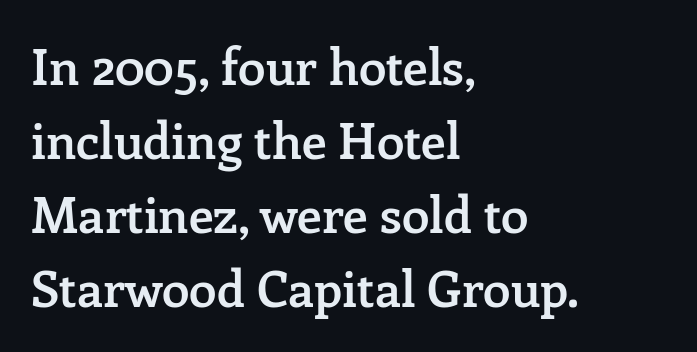
The line texture is even and compact thanks to regular tracking. All the whitespace from short lines collects on the right. The designer left line spacing at the default. Plain, unruled lines of type. Does the lettering tilt? It doesn't — this is upright.
